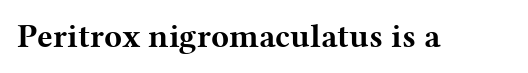
Q: Is the text bold? A: Yes.
Q: Is the text italic (slanted)? A: No, it is upright.
Q: Is the typeface a serif or a sans-serif typeface? A: Serif.
Q: Is the text underlined? A: No.
Q: Is the spacing between letters normal or unusually wide? A: Normal.
Q: Width (condensed, normal, or wide)? A: Wide.
Q: Stroke contrast? A: Medium.
Q: x-height? A: Medium.
Q: Monospaced? A: No.
